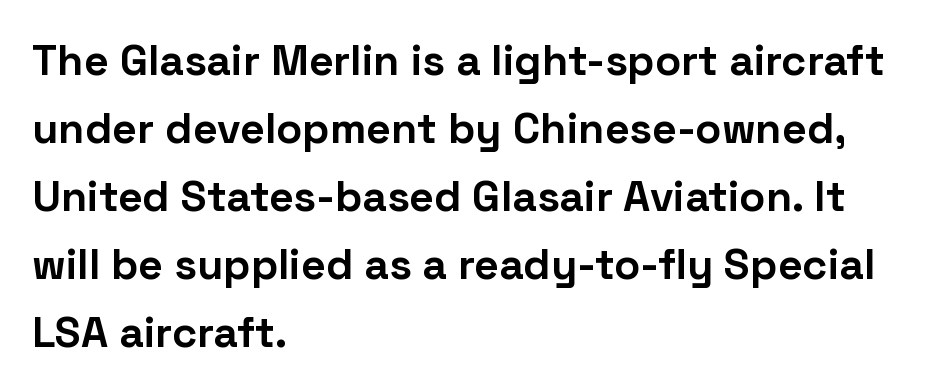
{"serif": "no", "italic": "no", "bold": "yes", "weight": "bold", "width": "normal", "stroke_contrast": "low", "x_height": "medium", "monospaced": "no", "underline": "no", "align": "left", "line_spacing": "normal", "line_spacing_ratio": 1.58, "letter_spacing": "normal", "letter_spacing_em": 0.0, "glyph_px": 43}
